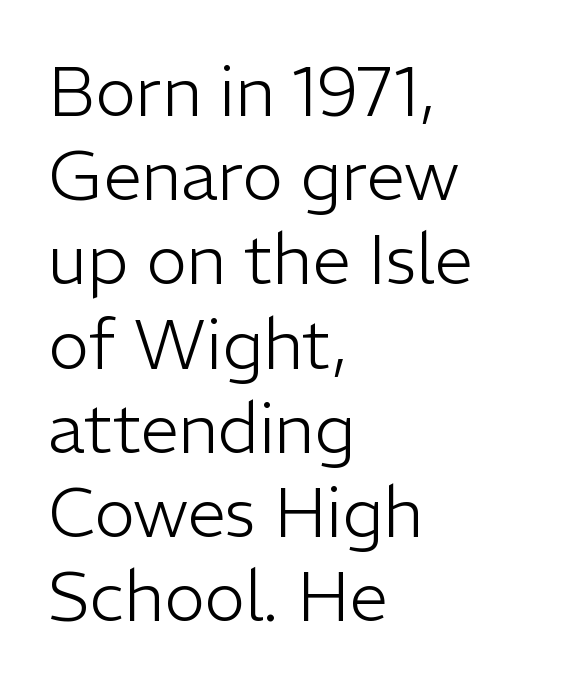
The image shows 69 px light sans-serif type, upright; set left-aligned, line spacing 1.22x, normal letter spacing, not underlined; low stroke contrast and a medium x-height.
